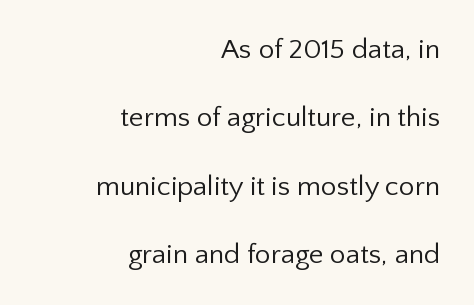
Q: Is the text bold? A: No.
Q: Is the text italic (slanted)? A: No, it is upright.
Q: Is the typeface a serif or a sans-serif typeface? A: Sans-serif.
Q: Is the text underlined? A: No.
Q: How is the paragraph aligned? A: Right-aligned.
Q: Is the spacing between letters normal or unusually wide? A: Normal.
Q: Is the spacing between lines tight, normal or loose? A: Loose.
Q: Width (condensed, normal, or wide)? A: Normal.
Q: Stroke contrast? A: Low.
Q: x-height? A: Medium.
Q: Monospaced? A: No.
